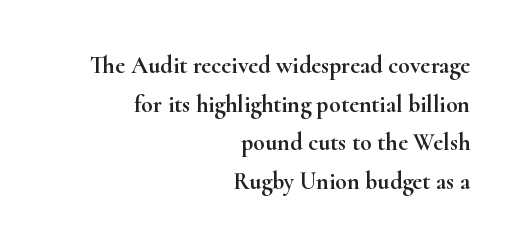
Q: Is the text italic (slanted)? A: No, it is upright.
Q: Is the text underlined? A: No.
Q: How is the paragraph aligned? A: Right-aligned.
Q: Is the spacing between letters normal or unusually wide? A: Normal.
Q: Is the spacing between lines tight, normal or loose? A: Normal.
